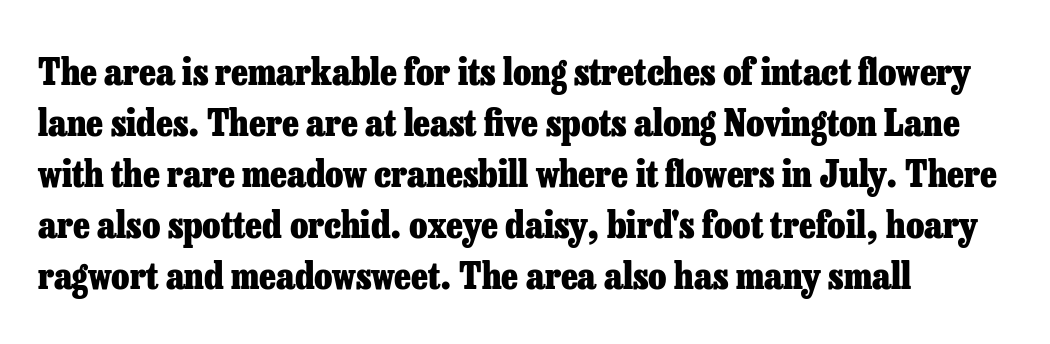
Heavy-handed strokes throughout: this text is bold. Rendered with straight, roman letterforms. The rendering uses a moderate line-height, typical for paragraphs. The baseline area is clear. Think of a printed novel: that variable character pitch is what you see here.
